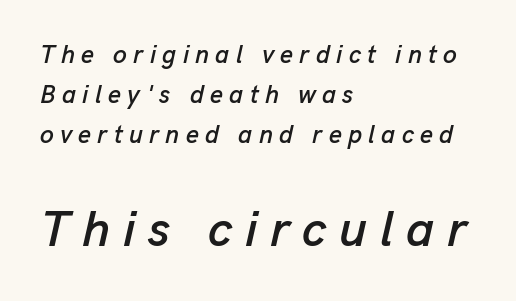
Q: Is the text italic (slanted)? A: Yes, it leans right by about 13 degrees.
Q: Is the text underlined? A: No.
Q: How is the paragraph aligned? A: Left-aligned.
Q: Is the spacing between letters normal or unusually wide? A: Unusually wide.
Q: Is the spacing between lines tight, normal or loose? A: Normal.
Q: Which block of text is set in a larger size, the first (top) or the second (bottom)? A: The second (bottom) one.
Q: Width (condensed, normal, or wide)? A: Normal.
Q: Stroke contrast? A: Low.
Q: x-height? A: Medium.
Q: Monospaced? A: No.
